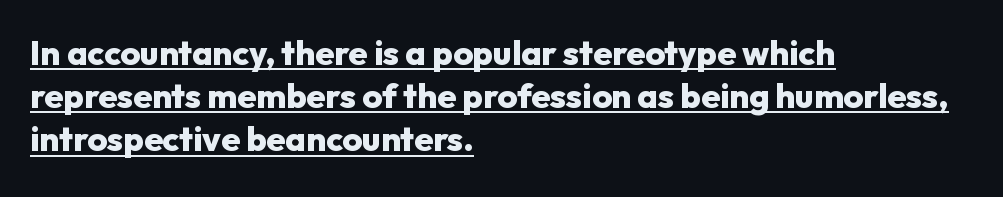
Q: Is the text bold? A: Yes.
Q: Is the text italic (slanted)? A: No, it is upright.
Q: Is the typeface a serif or a sans-serif typeface? A: Sans-serif.
Q: Is the text underlined? A: Yes.
Q: How is the paragraph aligned? A: Left-aligned.
Q: Is the spacing between letters normal or unusually wide? A: Normal.
Q: Is the spacing between lines tight, normal or loose? A: Normal.
Q: Width (condensed, normal, or wide)? A: Normal.
Q: Stroke contrast? A: Low.
Q: x-height? A: Medium.
Q: Monospaced? A: No.
